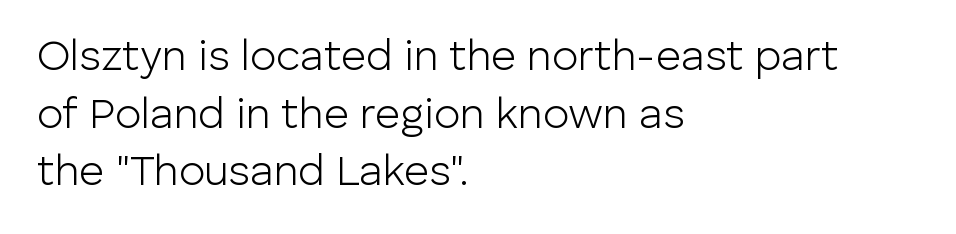
{"serif": "no", "italic": "no", "bold": "no", "weight": "light", "width": "normal", "stroke_contrast": "low", "x_height": "medium", "monospaced": "no", "underline": "no", "align": "left", "line_spacing": "normal", "line_spacing_ratio": 1.34, "letter_spacing": "normal", "letter_spacing_em": 0.0, "glyph_px": 43}
